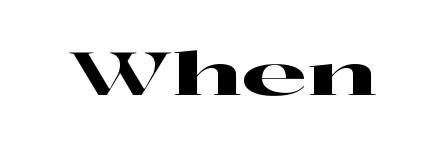
The image shows 59 px wide serif type, upright; set normal letter spacing, not underlined; high stroke contrast and a medium x-height.
